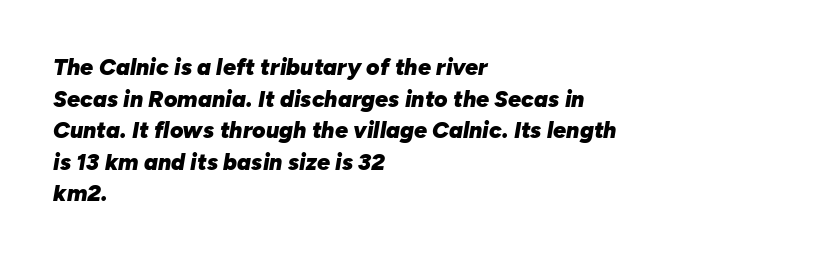
The image shows 23 px bold type, italic (leaning right); set left-aligned, normal line spacing (1.37x), normal letter spacing, not underlined.
